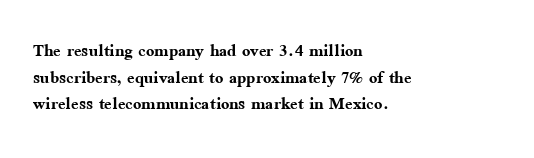
{"italic": "no", "bold": "yes", "underline": "no", "align": "left", "line_spacing_ratio": 1.21, "letter_spacing": "normal", "letter_spacing_em": 0.0, "glyph_px": 22}
